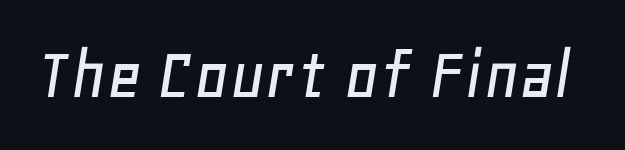
{"italic": "yes", "lean": "right", "slant_degrees": 11, "width": "normal", "stroke_contrast": "low", "x_height": "large", "monospaced": "no", "underline": "no", "letter_spacing": "normal", "letter_spacing_em": 0.0, "glyph_px": 76}
